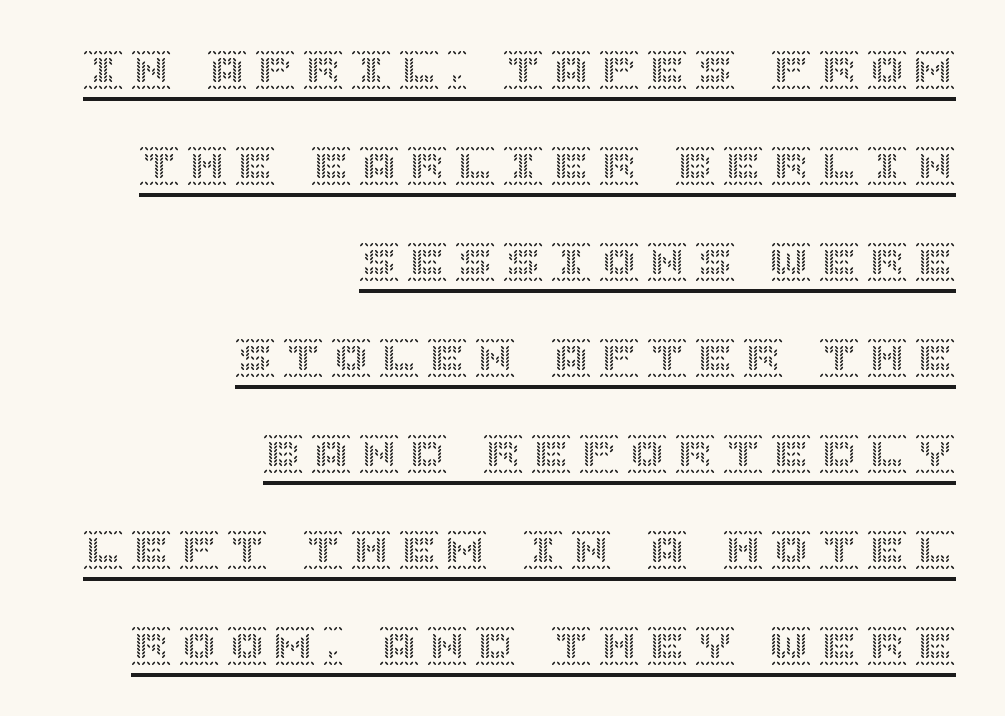
A student would call this right alignment; a typographer would say flush right, rag left. The typesetter has applied underlining to the passage shown. Caption: expanded tracking, letters set apart. The lettering stays uniformly vertical, giving the passage a roman look.
